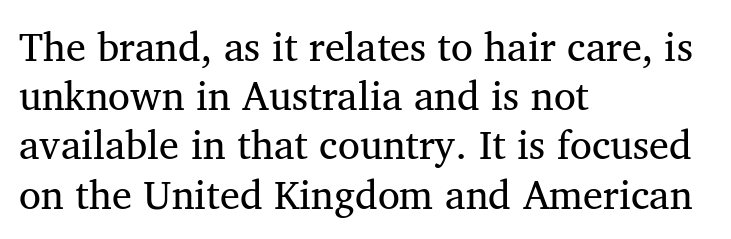
Q: Is the text bold? A: No.
Q: Is the typeface a serif or a sans-serif typeface? A: Serif.
Q: Is the text underlined? A: No.
Q: How is the paragraph aligned? A: Left-aligned.
Q: Is the spacing between letters normal or unusually wide? A: Normal.
Q: Width (condensed, normal, or wide)? A: Normal.
Q: Stroke contrast? A: Medium.
Q: x-height? A: Medium.
Q: Monospaced? A: No.
